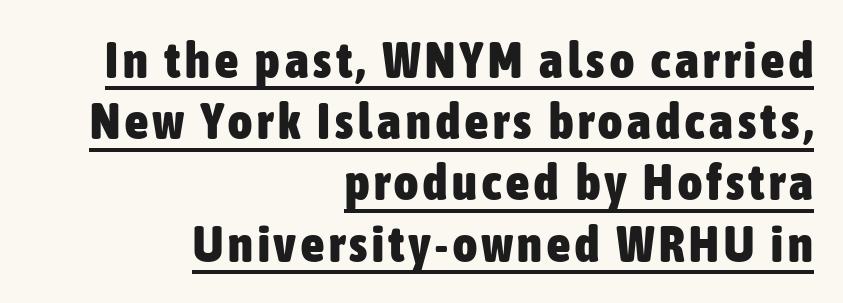
{"serif": "no", "italic": "no", "bold": "yes", "weight": "heavy", "width": "condensed", "stroke_contrast": "low", "x_height": "medium", "monospaced": "no", "underline": "yes", "align": "right", "line_spacing_ratio": 1.2, "glyph_px": 51}
